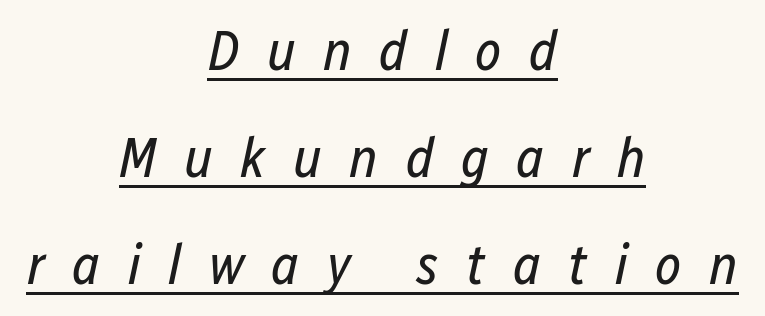
The image shows 56 px regular-weight, condensed type, italic (leaning right); set centered, loose line spacing (1.91x), unusually wide letter spacing (+0.49 em), underlined; low stroke contrast and a medium x-height.
